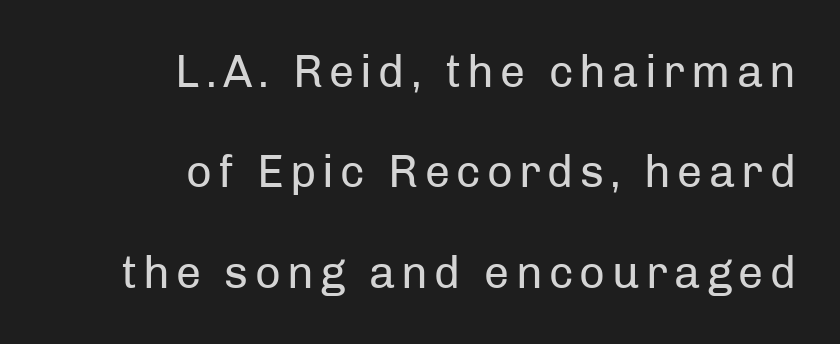
Q: Is the text bold? A: No.
Q: Is the text italic (slanted)? A: No, it is upright.
Q: Is the typeface a serif or a sans-serif typeface? A: Sans-serif.
Q: Is the text underlined? A: No.
Q: How is the paragraph aligned? A: Right-aligned.
Q: Is the spacing between lines tight, normal or loose? A: Loose.
Q: Width (condensed, normal, or wide)? A: Normal.
Q: Stroke contrast? A: Low.
Q: x-height? A: Medium.
Q: Monospaced? A: No.
